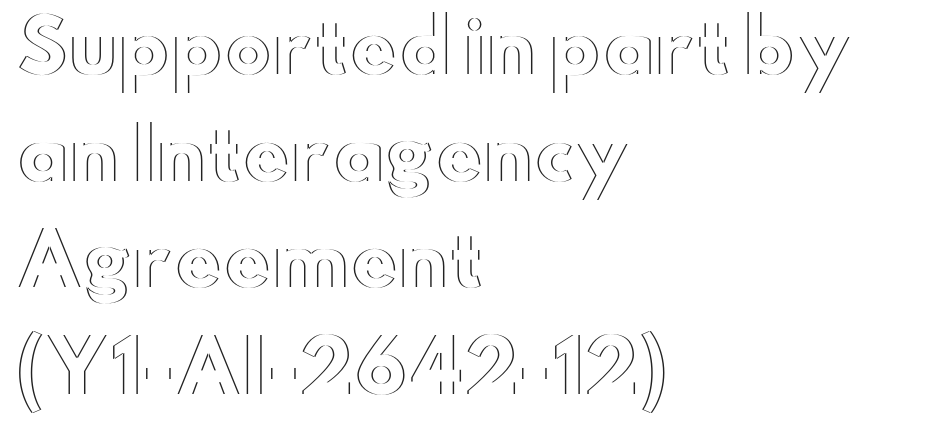
{"italic": "no", "width": "wide", "x_height": "small", "monospaced": "no", "underline": "no", "align": "left", "line_spacing": "normal", "line_spacing_ratio": 1.48, "letter_spacing": "normal", "letter_spacing_em": 0.0, "glyph_px": 72}
